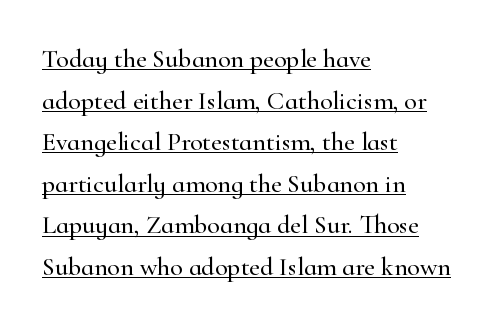
Beneath each row of characters lies a ruled line. The line-height multiplier appears to be the usual default. The font's upright variant was chosen for this text. Between one letter and the next there's only the usual sliver of space. The compositor pushed each line to the left boundary.
